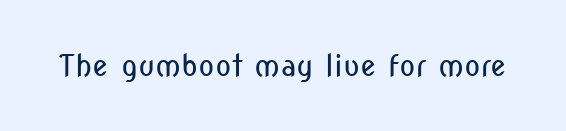
Think of a printed novel: that variable character pitch is what you see here. Are there feet on the stems? There aren't — it's a sans. The passage shown is not underscored anywhere. Ascenders rise straight up at ninety degrees.
